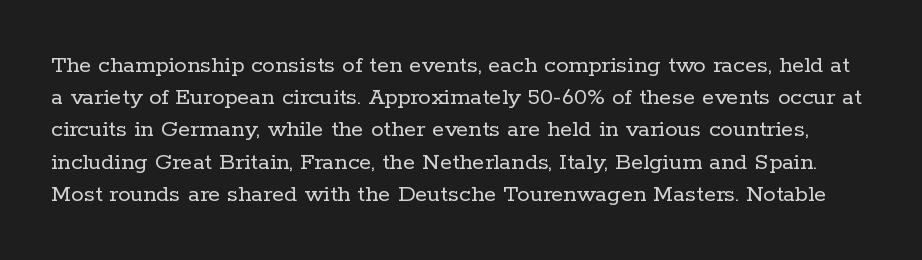
This block has exactly the height ordinary leading produces. The type sits square on the baseline with zero lean. Weight: regular or lighter. The words here are not underlined. Nobody touched the tracking dial on this one.
